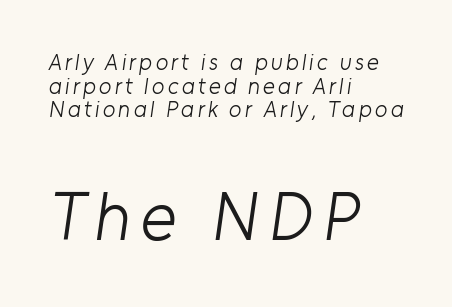
The image shows 69 px light sans-serif type; set left-aligned, tight line spacing (1.03x), not underlined; the second (bottom) block is 3.0x larger; low stroke contrast and a medium x-height.
